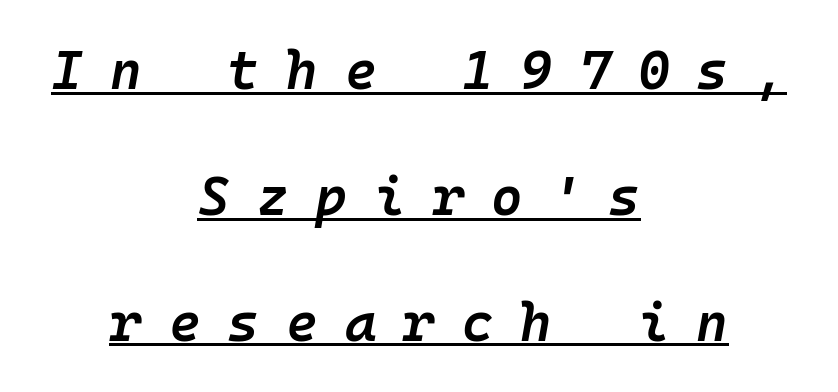
The rendering uses the underline text-decoration. The gaps between neighbouring characters are conspicuously large. Students, observe: this is what heavily led, spacious text looks like. Summary of weight: moderately heavy, a semibold. Each line is balanced around a shared central axis. Would a proofreader flag this as italicized? Yes.
